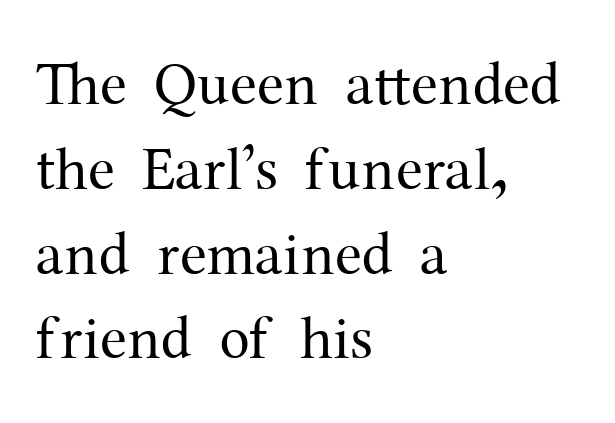
Q: Is the text bold? A: No.
Q: Is the text italic (slanted)? A: No, it is upright.
Q: Is the typeface a serif or a sans-serif typeface? A: Serif.
Q: Is the text underlined? A: No.
Q: How is the paragraph aligned? A: Left-aligned.
Q: Is the spacing between letters normal or unusually wide? A: Normal.
Q: Is the spacing between lines tight, normal or loose? A: Normal.
Q: Width (condensed, normal, or wide)? A: Normal.
Q: Stroke contrast? A: Medium.
Q: x-height? A: Medium.
Q: Monospaced? A: No.
